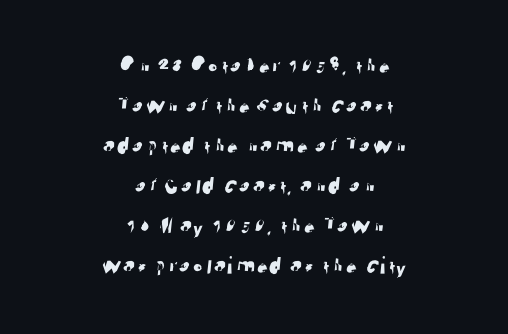
Q: Is the text underlined? A: No.
Q: How is the paragraph aligned? A: Centered.
Q: Is the spacing between letters normal or unusually wide? A: Normal.
Q: Is the spacing between lines tight, normal or loose? A: Normal.
